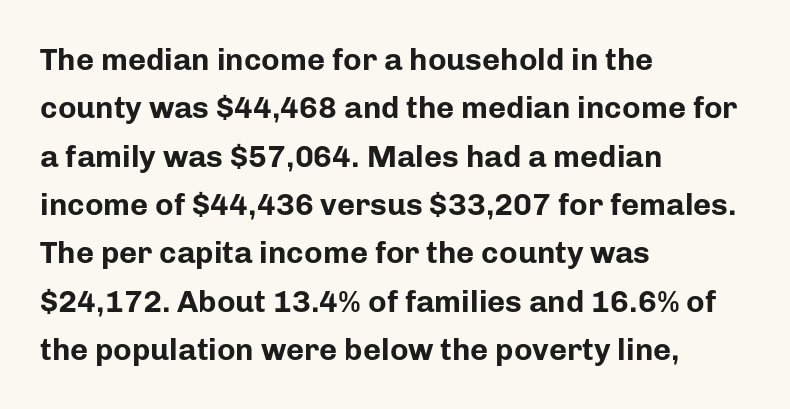
Is this a sans? Yes — the strokes have no serifs. Which margin do the lines hug? The left one — the right edge is uneven. Look at the tracking — it's just the regular setting, nothing added. Has an underline been added? It has not. Each glyph is drawn with heavy, bold strokes. Tall strokes in this sample are plumb rather than angled.
